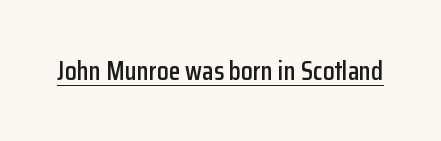
The image shows 27 px text type, upright; set normal letter spacing, underlined.
